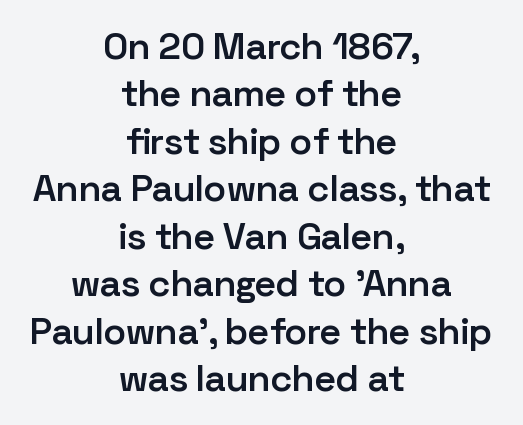
{"serif": "no", "italic": "no", "bold": "semi", "weight": "semibold", "width": "normal", "stroke_contrast": "low", "x_height": "medium", "monospaced": "no", "underline": "no", "align": "center", "line_spacing": "normal", "line_spacing_ratio": 1.25, "letter_spacing": "normal", "letter_spacing_em": 0.0, "glyph_px": 38}
